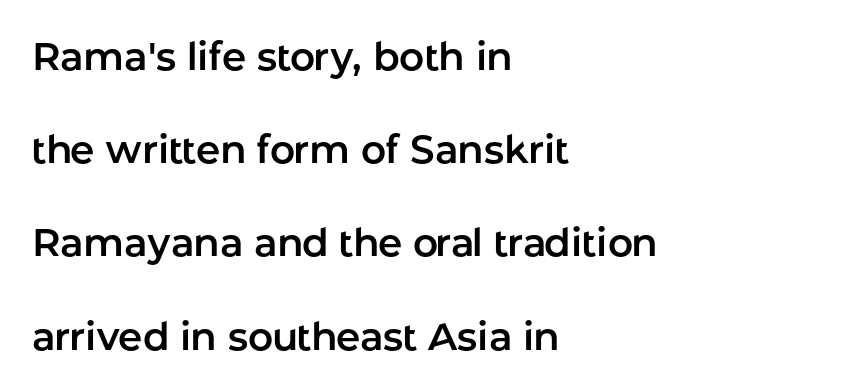
{"serif": "no", "italic": "no", "width": "normal", "stroke_contrast": "low", "x_height": "medium", "monospaced": "no", "underline": "no", "align": "left", "line_spacing": "loose", "line_spacing_ratio": 2.39, "letter_spacing": "normal", "letter_spacing_em": 0.0, "glyph_px": 39}
